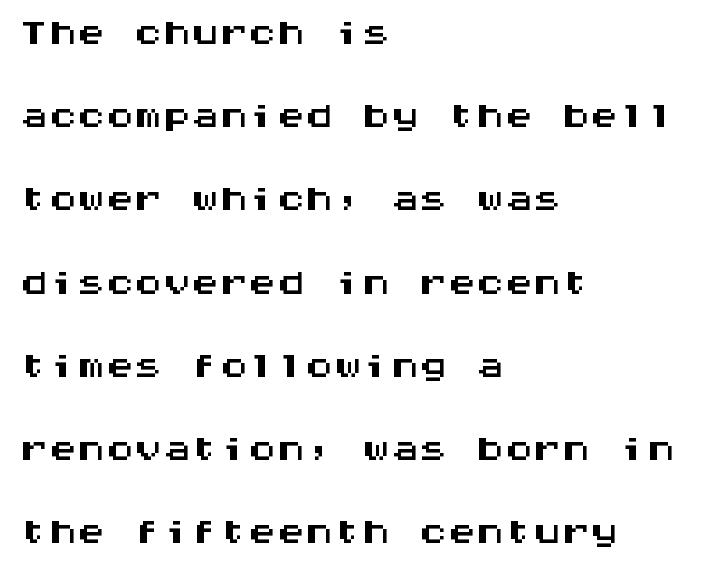
Q: Is the text italic (slanted)? A: No, it is upright.
Q: Is the typeface a serif or a sans-serif typeface? A: Sans-serif.
Q: Is the text underlined? A: No.
Q: How is the paragraph aligned? A: Left-aligned.
Q: Is the spacing between letters normal or unusually wide? A: Normal.
Q: Is the spacing between lines tight, normal or loose? A: Normal.
Q: Width (condensed, normal, or wide)? A: Wide.
Q: Stroke contrast? A: Medium.
Q: x-height? A: Large.
Q: Monospaced? A: Yes.
